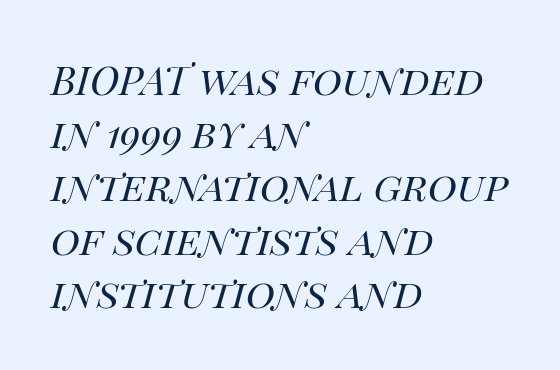
Lines of text with bare space underneath. The setting favours the left margin, as ordinary paragraphs usually do. Note the varied advance widths — an 'i' is clearly narrower than an 'm'. The whole block is typeset with a tilt. Between one letter and the next there's only the usual sliver of space. The space between consecutive lines is moderate.
